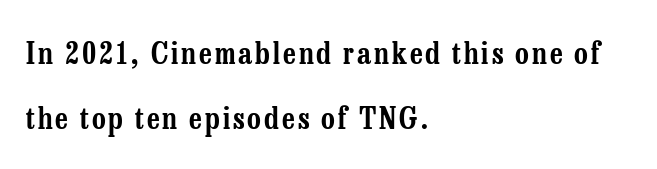
Q: Is the text italic (slanted)? A: No, it is upright.
Q: Is the typeface a serif or a sans-serif typeface? A: Serif.
Q: Is the text underlined? A: No.
Q: How is the paragraph aligned? A: Left-aligned.
Q: Is the spacing between lines tight, normal or loose? A: Loose.
Q: Width (condensed, normal, or wide)? A: Condensed.
Q: Stroke contrast? A: Low.
Q: x-height? A: Medium.
Q: Monospaced? A: No.
